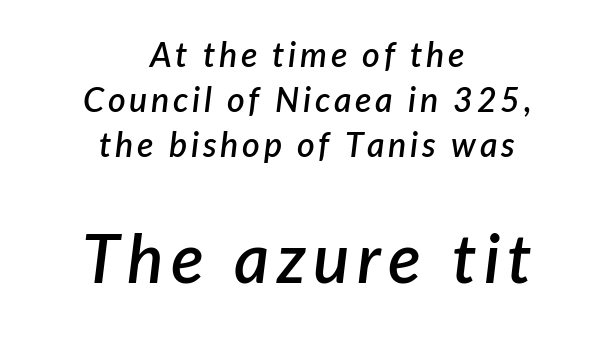
{"italic": "yes", "lean": "right", "slant_degrees": 7, "bold": "semi", "weight": "semibold", "width": "normal", "stroke_contrast": "low", "x_height": "medium", "monospaced": "no", "underline": "no", "align": "center", "line_spacing": "normal", "line_spacing_ratio": 1.32, "larger_block": "second", "size_ratio": 2.0, "glyph_px": 68}
